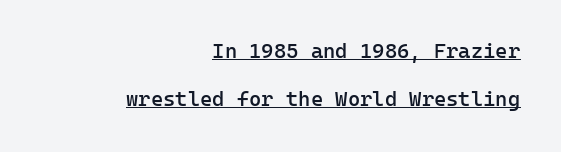
Q: Is the text bold? A: Semi-bold.
Q: Is the text italic (slanted)? A: No, it is upright.
Q: Is the text underlined? A: Yes.
Q: How is the paragraph aligned? A: Right-aligned.
Q: Is the spacing between letters normal or unusually wide? A: Normal.
Q: Is the spacing between lines tight, normal or loose? A: Loose.
